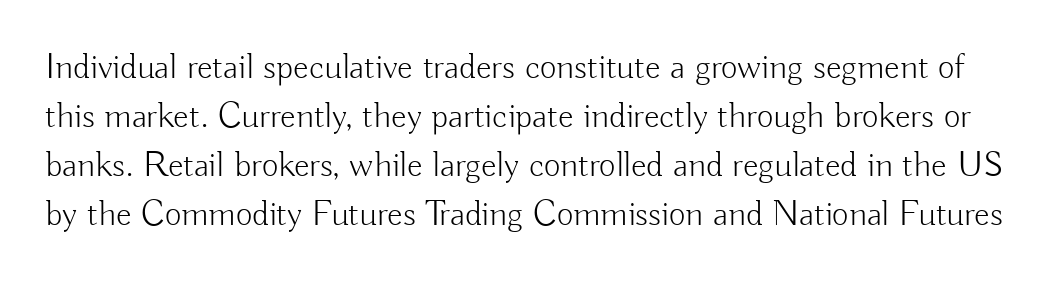
The image shows 36 px light sans-serif type, upright; set normal line spacing (1.36x), normal letter spacing, not underlined; low stroke contrast and a small x-height.
